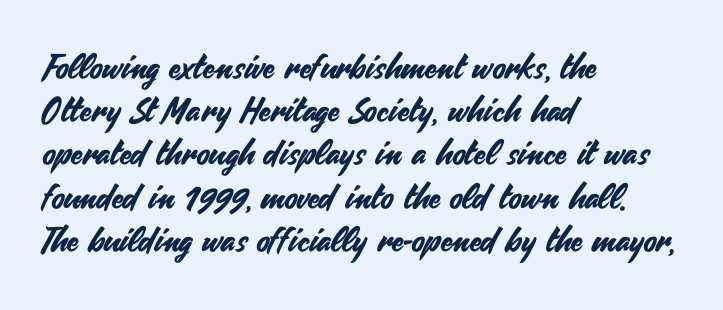
Q: Is the text italic (slanted)? A: Yes.
Q: Is the typeface a serif or a sans-serif typeface? A: Sans-serif.
Q: Is the text underlined? A: No.
Q: How is the paragraph aligned? A: Left-aligned.
Q: Is the spacing between letters normal or unusually wide? A: Normal.
Q: Is the spacing between lines tight, normal or loose? A: Normal.
Q: Width (condensed, normal, or wide)? A: Normal.
Q: Stroke contrast? A: Medium.
Q: x-height? A: Small.
Q: Monospaced? A: No.
